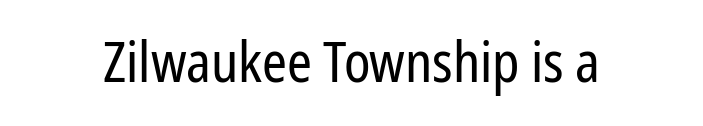
The letterforms sit shoulder to shoulder at normal distance. No word sits above an underline. Italic: no, the glyphs are upright roman. Counters stay open thanks to moderate or lighter strokes.
